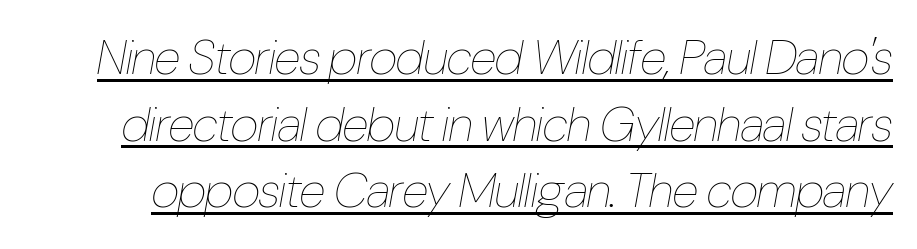
No extra ink here — the face is not bold. Every word sits above its own underline. This sample uses an oblique cut, with every glyph tilted off the vertical. Does the leading feel generous? No, just average. Here the designer chose a conventional face with non-uniform glyph widths.
